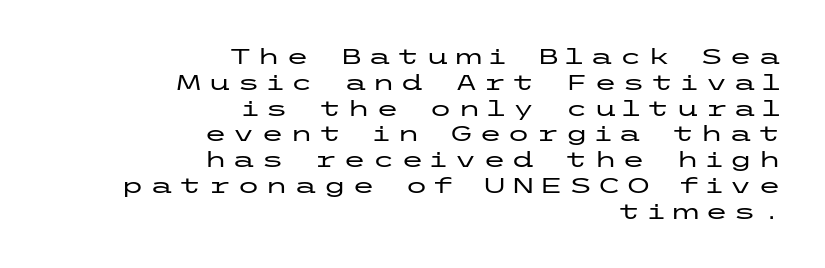
Loose tracking; the words dissolve into strings of separated letters. A flush-right, rag-left setting is used for this passage. Every character sits straight up, as roman type does. Check the space under the baseline: it is left empty.
